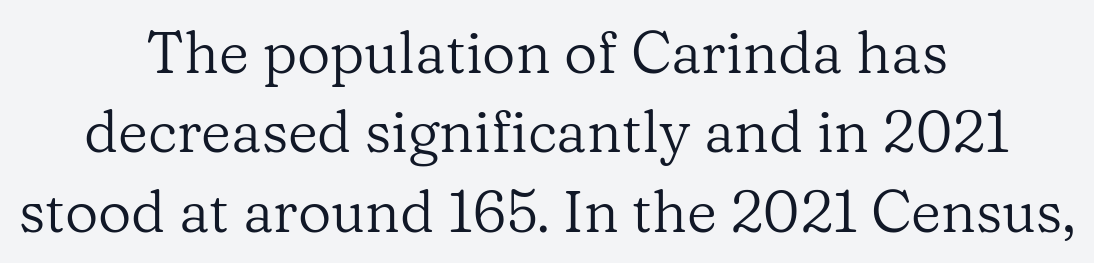
{"serif": "yes", "italic": "no", "bold": "no", "weight": "regular", "width": "normal", "stroke_contrast": "low", "x_height": "medium", "monospaced": "no", "underline": "no", "align": "center", "line_spacing": "normal", "line_spacing_ratio": 1.37, "letter_spacing": "normal", "letter_spacing_em": 0.0, "glyph_px": 58}
